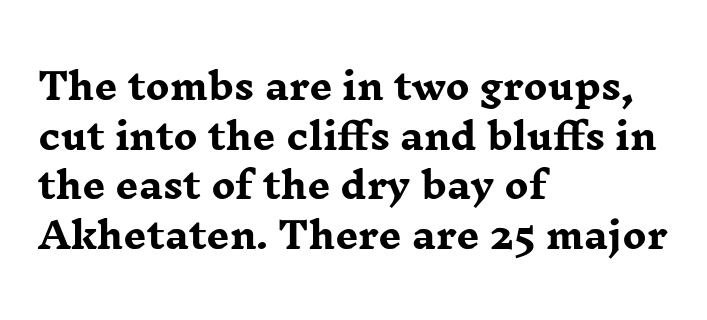
Q: Is the text bold? A: Yes.
Q: Is the text italic (slanted)? A: No, it is upright.
Q: Is the typeface a serif or a sans-serif typeface? A: Serif.
Q: Is the text underlined? A: No.
Q: How is the paragraph aligned? A: Left-aligned.
Q: Is the spacing between letters normal or unusually wide? A: Normal.
Q: Is the spacing between lines tight, normal or loose? A: Normal.
Q: Width (condensed, normal, or wide)? A: Wide.
Q: Stroke contrast? A: Low.
Q: x-height? A: Medium.
Q: Monospaced? A: No.
